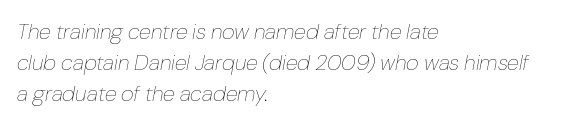
The image shows 22 px text type, italic (leaning right); set left-aligned, normal line spacing (1.4x), normal letter spacing, not underlined.
